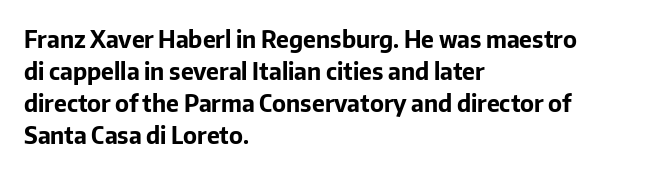
{"italic": "no", "bold": "yes", "underline": "no", "align": "left", "line_spacing": "normal", "line_spacing_ratio": 1.39, "letter_spacing": "normal", "letter_spacing_em": 0.0, "glyph_px": 23}
